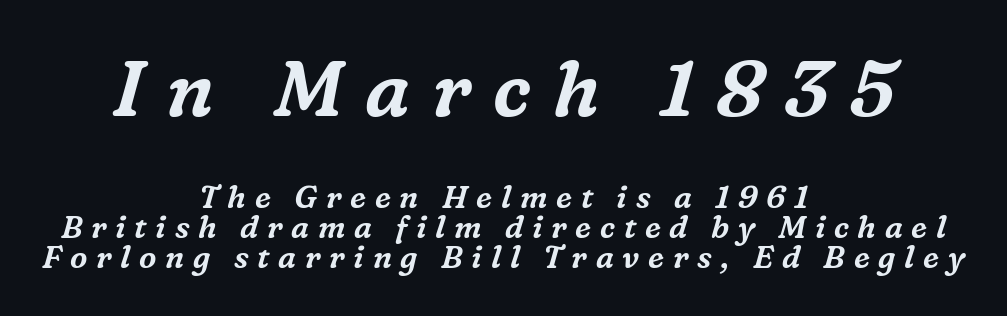
Type style note: has serifs. Observe the wide spacing: letters keep a clear distance from each other. Is the block centered? Yes — each line is placed symmetrically about the middle. The upper block of text is set noticeably larger than the block beneath it.
